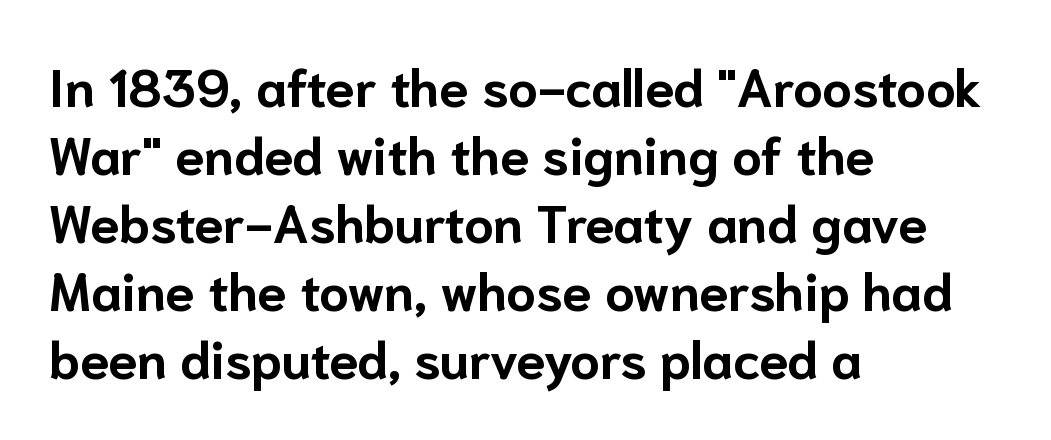
Q: Is the text bold? A: Yes.
Q: Is the text italic (slanted)? A: No, it is upright.
Q: Is the typeface a serif or a sans-serif typeface? A: Sans-serif.
Q: Is the text underlined? A: No.
Q: How is the paragraph aligned? A: Left-aligned.
Q: Is the spacing between letters normal or unusually wide? A: Normal.
Q: Is the spacing between lines tight, normal or loose? A: Normal.
Q: Width (condensed, normal, or wide)? A: Normal.
Q: Stroke contrast? A: Low.
Q: x-height? A: Medium.
Q: Monospaced? A: No.
